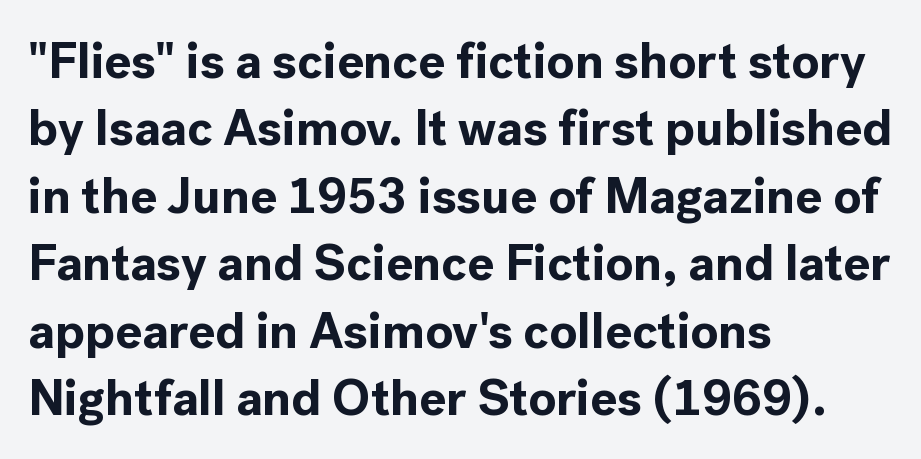
The passage shown is typed in a proportional face where columns would drift. How heavy is the stroke? Heavy — this is a bold. This is sans-serif lettering, the kind often seen on screens and signage. Line spacing here is normal.
